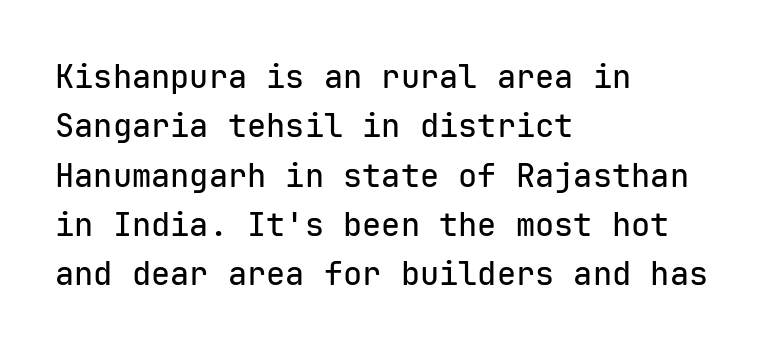
Q: Is the text italic (slanted)? A: No, it is upright.
Q: Is the typeface a serif or a sans-serif typeface? A: Sans-serif.
Q: Is the text underlined? A: No.
Q: How is the paragraph aligned? A: Left-aligned.
Q: Is the spacing between letters normal or unusually wide? A: Normal.
Q: Is the spacing between lines tight, normal or loose? A: Normal.
Q: Width (condensed, normal, or wide)? A: Normal.
Q: Stroke contrast? A: Low.
Q: x-height? A: Medium.
Q: Monospaced? A: Yes.
